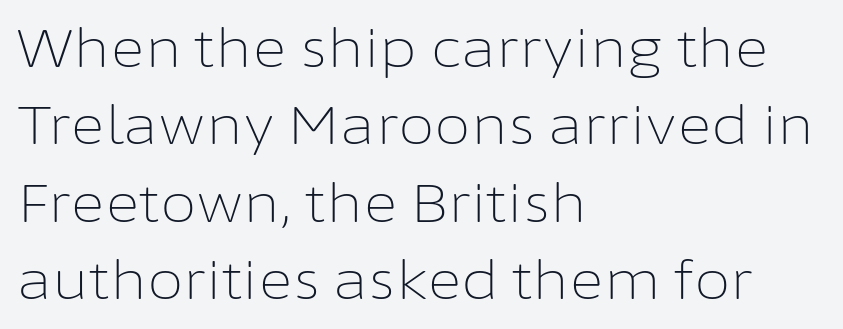
These lines were composed using upright roman letters. Serif or sans? Sans — the stroke terminals are bare. Vertical spacing — default. The zone under the glyphs is completely vacant. The paragraph shown leans on its left margin.
